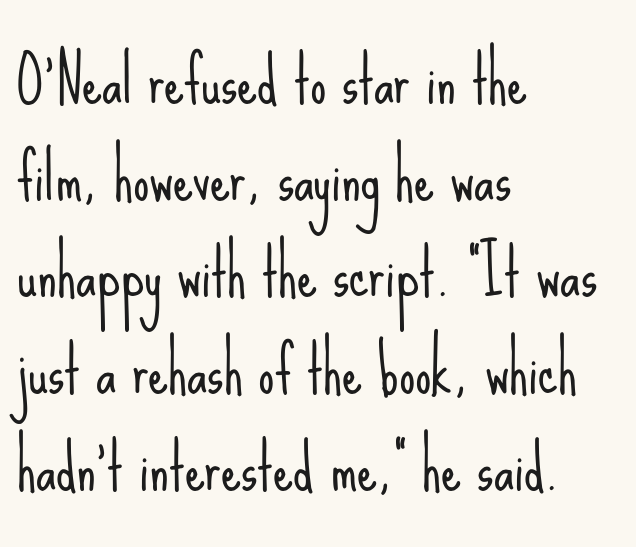
The image shows 64 px light, condensed sans-serif type, upright; set left-aligned, normal line spacing (1.51x), normal letter spacing, not underlined; low stroke contrast and a small x-height.
